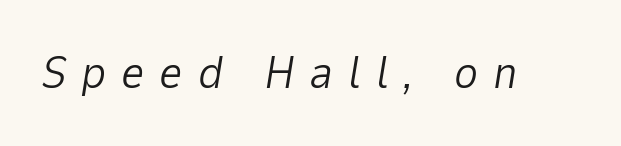
Q: Is the text bold? A: No.
Q: Is the text italic (slanted)? A: Yes, it leans right by about 9 degrees.
Q: Is the text underlined? A: No.
Q: Is the spacing between letters normal or unusually wide? A: Unusually wide.
Q: Width (condensed, normal, or wide)? A: Normal.
Q: Stroke contrast? A: Low.
Q: x-height? A: Medium.
Q: Monospaced? A: No.
